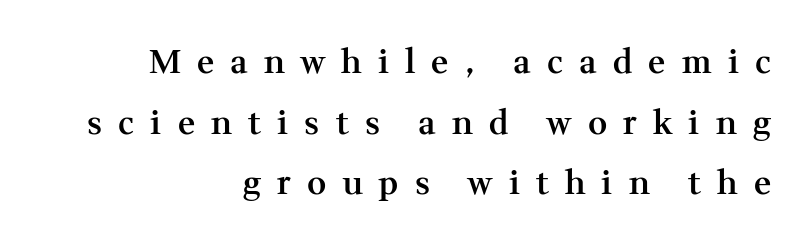
{"serif": "yes", "italic": "no", "bold": "semi", "weight": "semibold", "width": "normal", "stroke_contrast": "medium", "x_height": "medium", "monospaced": "no", "underline": "no", "align": "right", "line_spacing_ratio": 1.84, "letter_spacing": "wide", "letter_spacing_em": 0.49, "glyph_px": 33}
